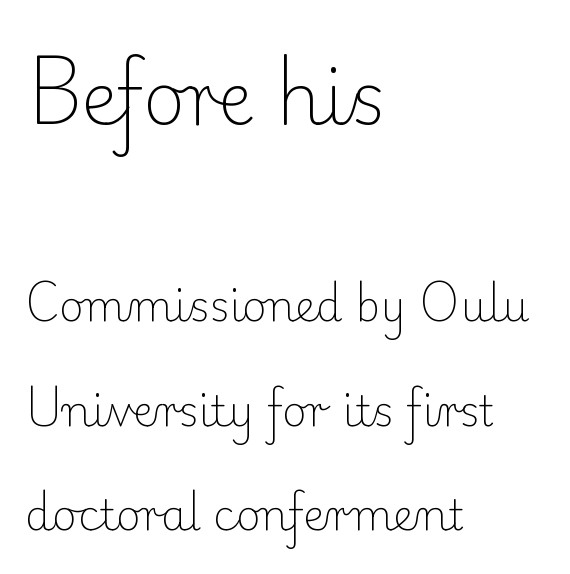
Q: Is the text bold? A: No.
Q: Is the text italic (slanted)? A: No, it is upright.
Q: Is the typeface a serif or a sans-serif typeface? A: Serif.
Q: Is the text underlined? A: No.
Q: How is the paragraph aligned? A: Left-aligned.
Q: Is the spacing between letters normal or unusually wide? A: Normal.
Q: Is the spacing between lines tight, normal or loose? A: Loose.
Q: Which block of text is set in a larger size, the first (top) or the second (bottom)? A: The first (top) one.
Q: Width (condensed, normal, or wide)? A: Normal.
Q: Stroke contrast? A: Low.
Q: x-height? A: Small.
Q: Monospaced? A: No.
